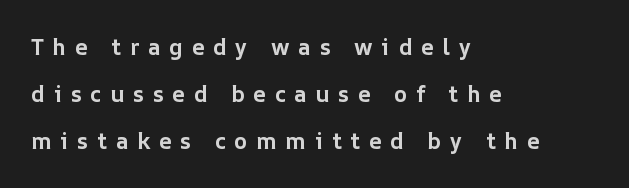
The image shows 22 px bold type, upright; set left-aligned, loose line spacing (2.14x), unusually wide letter spacing (+0.4 em), not underlined.
